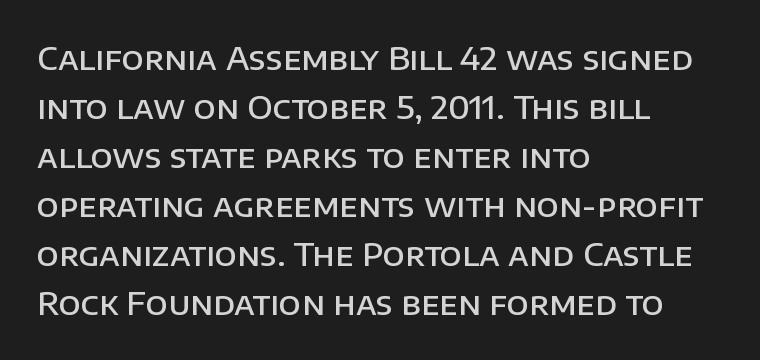
What kind of face is this? One without serifs — a sans. The paragraph has a hard left edge and a soft right edge. These lines are rendered in a variable-pitch font. A normal amount of white space separates one row of letters from the next. The font is running at a semibold setting, under full bold. Rendered with straight, roman letterforms.
